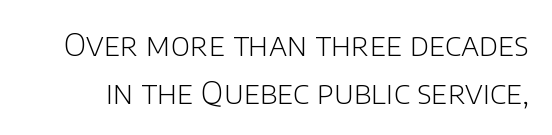
{"serif": "no", "italic": "no", "bold": "no", "weight": "light", "width": "normal", "stroke_contrast": "low", "x_height": "large", "monospaced": "no", "underline": "no", "line_spacing": "normal", "line_spacing_ratio": 1.5, "letter_spacing": "normal", "letter_spacing_em": 0.0, "glyph_px": 32}
